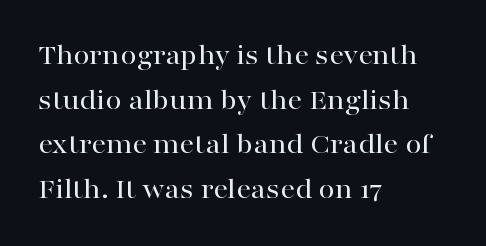
{"serif": "yes", "italic": "no", "width": "wide", "stroke_contrast": "high", "x_height": "medium", "monospaced": "no", "underline": "no", "align": "left", "line_spacing": "normal", "line_spacing_ratio": 1.54, "letter_spacing": "normal", "letter_spacing_em": 0.0, "glyph_px": 29}
